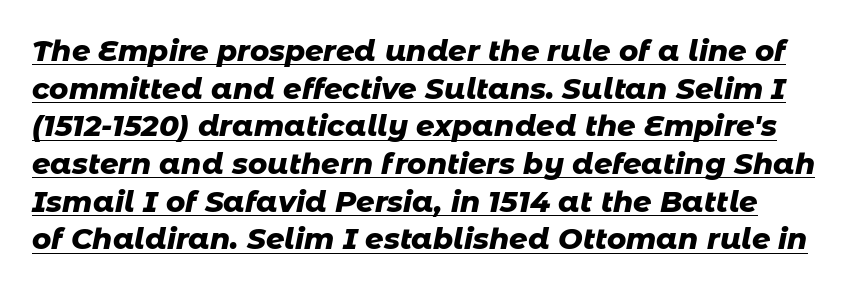
The image shows 29 px heavy type, italic (leaning right); set normal line spacing (1.3x), normal letter spacing, underlined; low stroke contrast and a medium x-height.
